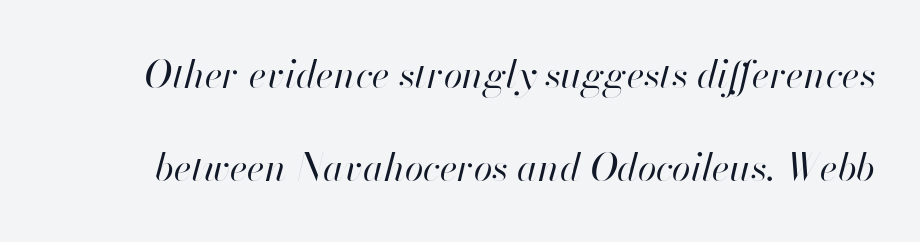
Q: Is the text bold? A: No.
Q: Is the text italic (slanted)? A: Yes, it leans right by about 13 degrees.
Q: Is the text underlined? A: No.
Q: Is the spacing between letters normal or unusually wide? A: Normal.
Q: Is the spacing between lines tight, normal or loose? A: Loose.
Q: Width (condensed, normal, or wide)? A: Normal.
Q: Stroke contrast? A: High.
Q: x-height? A: Small.
Q: Monospaced? A: No.
